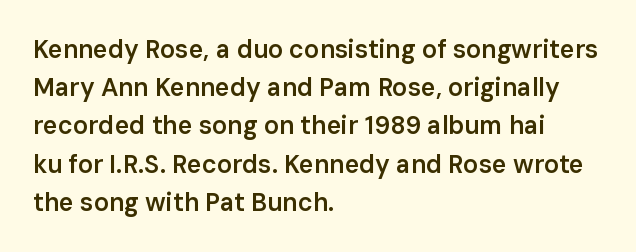
{"italic": "no", "bold": "semi", "underline": "no", "align": "left", "line_spacing": "normal", "line_spacing_ratio": 1.53, "letter_spacing": "normal", "letter_spacing_em": 0.0, "glyph_px": 25}
